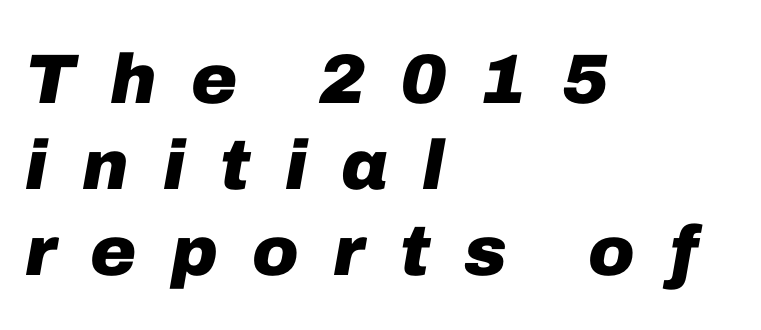
Heavy, bold letterforms. Emphasis-style slanted type is in use. Alignment: flush left. The string is rendered with underlining switched off. The passage shown is typed in a proportional face where columns would drift.
